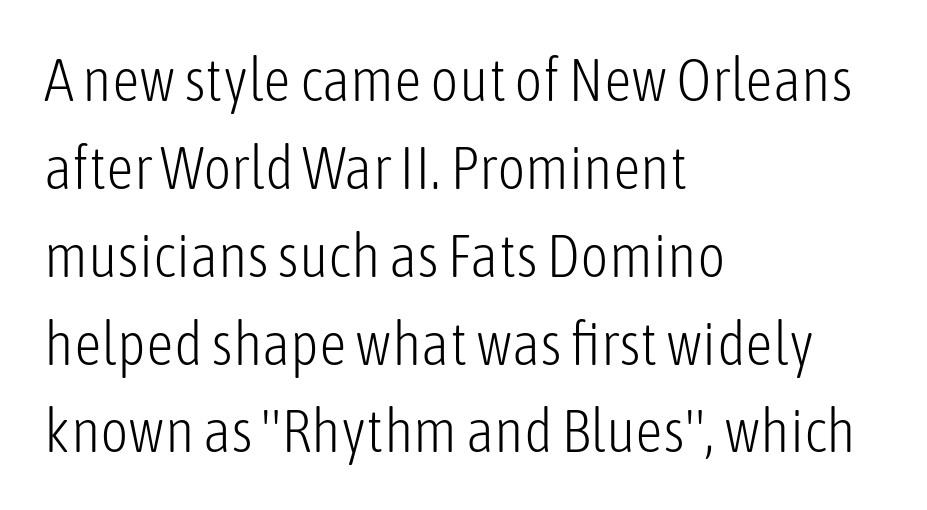
Q: Is the text bold? A: No.
Q: Is the text italic (slanted)? A: No, it is upright.
Q: Is the typeface a serif or a sans-serif typeface? A: Sans-serif.
Q: Is the text underlined? A: No.
Q: How is the paragraph aligned? A: Left-aligned.
Q: Is the spacing between letters normal or unusually wide? A: Normal.
Q: Is the spacing between lines tight, normal or loose? A: Normal.
Q: Width (condensed, normal, or wide)? A: Condensed.
Q: Stroke contrast? A: Low.
Q: x-height? A: Medium.
Q: Monospaced? A: No.
